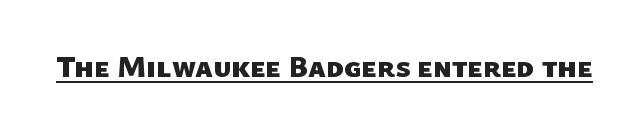
{"serif": "no", "bold": "yes", "weight": "heavy", "width": "normal", "stroke_contrast": "low", "x_height": "medium", "monospaced": "no", "underline": "yes", "letter_spacing": "normal", "letter_spacing_em": 0.0, "glyph_px": 31}
